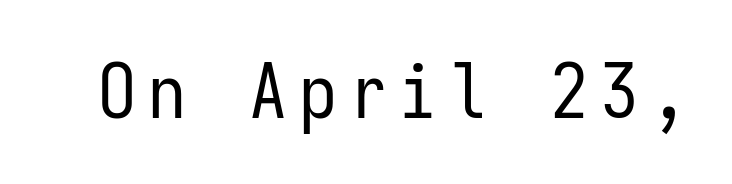
Q: Is the text bold? A: No.
Q: Is the text italic (slanted)? A: No, it is upright.
Q: Is the typeface a serif or a sans-serif typeface? A: Sans-serif.
Q: Is the text underlined? A: No.
Q: Width (condensed, normal, or wide)? A: Condensed.
Q: Stroke contrast? A: Low.
Q: x-height? A: Medium.
Q: Monospaced? A: Yes.
